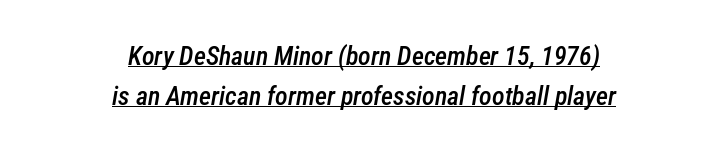
The image shows 26 px text type, italic (leaning right); set centered, normal line spacing (1.54x), normal letter spacing, underlined.
